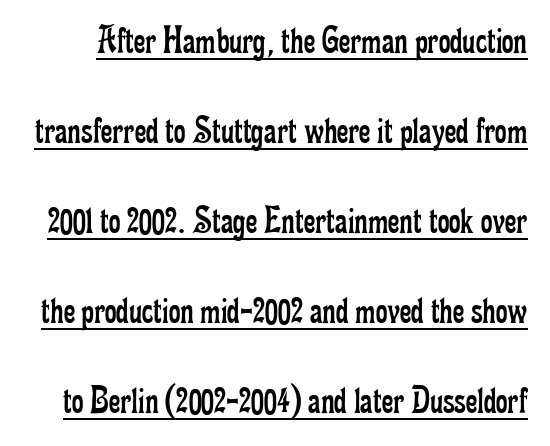
Vertical spacing — loose. Characters remain perfectly vertical along every line. Observe the ordinary spacing: letters are neighbours, not strangers. The text was rendered using a seriffed face with decorative stroke endings. Bold? No — there's no thickening of the strokes.
